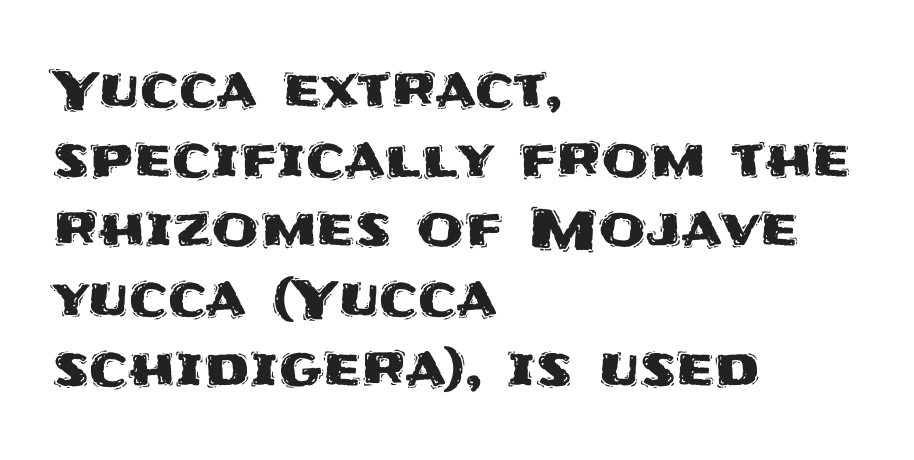
The image shows 54 px sans-serif type, upright; set left-aligned, normal line spacing (1.29x), normal letter spacing, not underlined; medium stroke contrast and a large x-height.
